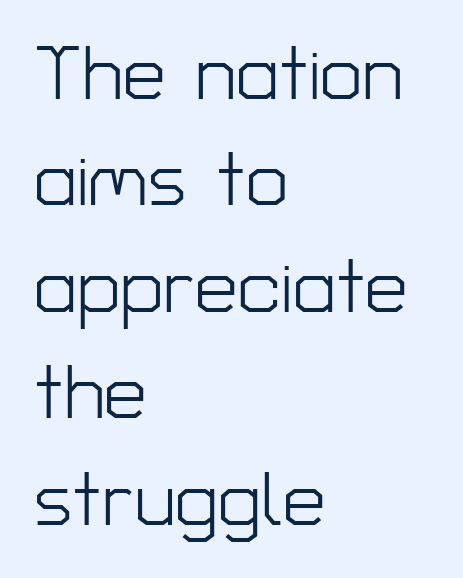
Q: Is the text bold? A: No.
Q: Is the text italic (slanted)? A: No, it is upright.
Q: Is the typeface a serif or a sans-serif typeface? A: Sans-serif.
Q: Is the text underlined? A: No.
Q: How is the paragraph aligned? A: Left-aligned.
Q: Is the spacing between letters normal or unusually wide? A: Normal.
Q: Is the spacing between lines tight, normal or loose? A: Normal.
Q: Width (condensed, normal, or wide)? A: Normal.
Q: Stroke contrast? A: Low.
Q: x-height? A: Medium.
Q: Monospaced? A: No.
